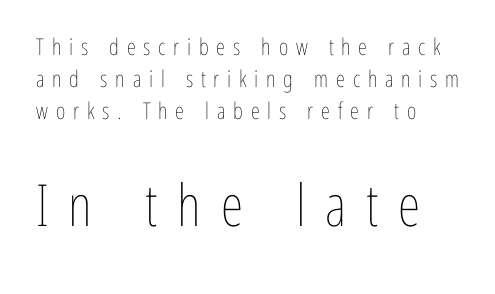
Q: Is the text bold? A: No.
Q: Is the text italic (slanted)? A: No, it is upright.
Q: Is the text underlined? A: No.
Q: How is the paragraph aligned? A: Left-aligned.
Q: Is the spacing between letters normal or unusually wide? A: Unusually wide.
Q: Is the spacing between lines tight, normal or loose? A: Normal.
Q: Which block of text is set in a larger size, the first (top) or the second (bottom)? A: The second (bottom) one.
Q: Width (condensed, normal, or wide)? A: Condensed.
Q: Stroke contrast? A: Low.
Q: x-height? A: Medium.
Q: Monospaced? A: No.
